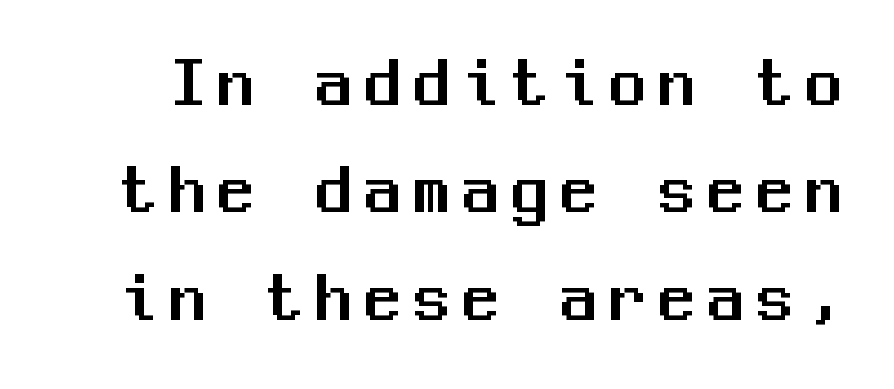
The image shows 72 px sans-serif type, upright, monospaced; set normal line spacing (1.49x), not underlined; medium stroke contrast and a medium x-height.
